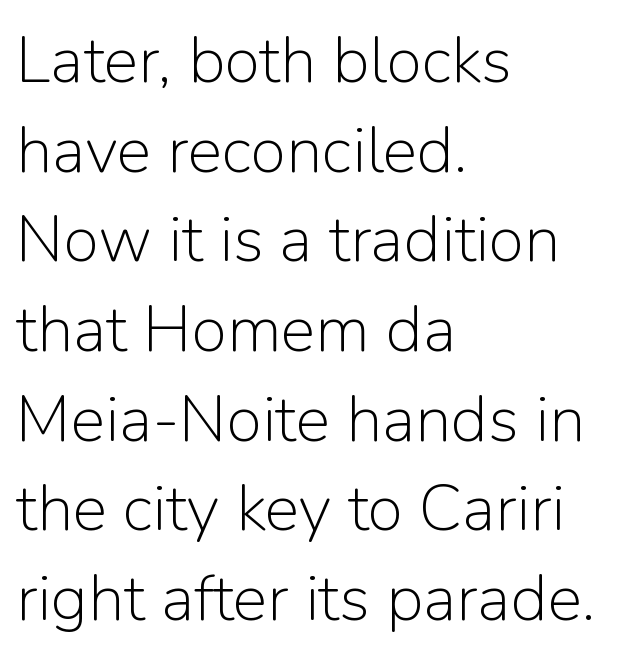
Posture: vertical. The passage is arranged the way most books set body copy — flush left. Standard letterfit; no display-style spreading of the glyphs. Note the varied advance widths — an 'i' is clearly narrower than an 'm'.
